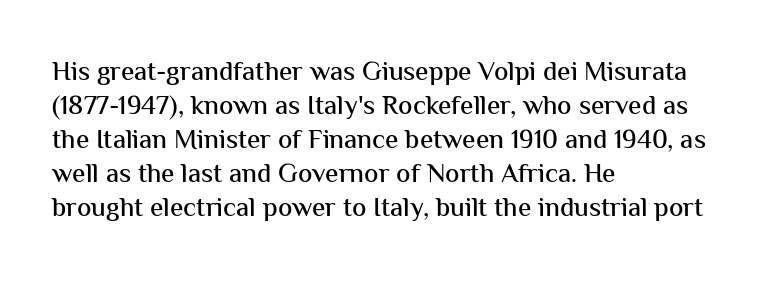
The image shows 27 px text type, upright; set left-aligned, normal line spacing (1.26x), normal letter spacing, not underlined.
